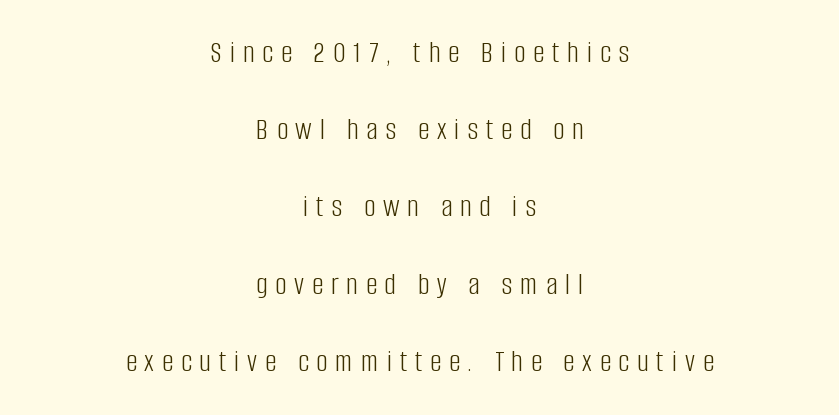
{"serif": "no", "italic": "no", "bold": "no", "weight": "light", "width": "condensed", "stroke_contrast": "low", "x_height": "large", "monospaced": "no", "underline": "no", "align": "center", "line_spacing": "loose", "line_spacing_ratio": 2.49, "letter_spacing": "wide", "letter_spacing_em": 0.26, "glyph_px": 31}
